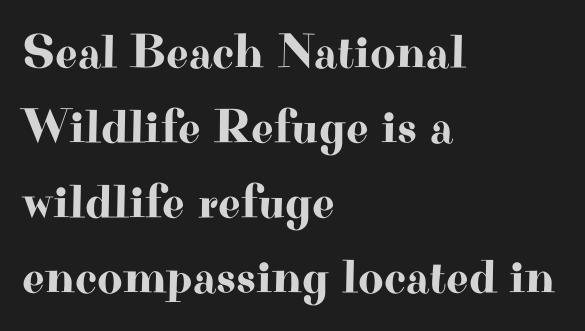
This sample is left-justified, so line endings fall wherever the words run out. Style check: upright. Yep, those are serifs on the letters. Line spacing here is normal.
